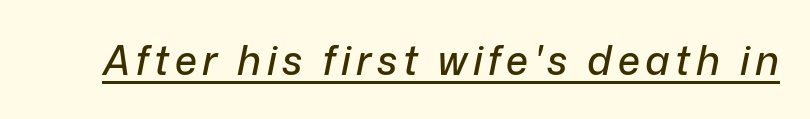
Q: Is the text italic (slanted)? A: Yes, it leans right by about 12 degrees.
Q: Is the text underlined? A: Yes.
Q: Width (condensed, normal, or wide)? A: Normal.
Q: Stroke contrast? A: Low.
Q: x-height? A: Medium.
Q: Monospaced? A: No.
